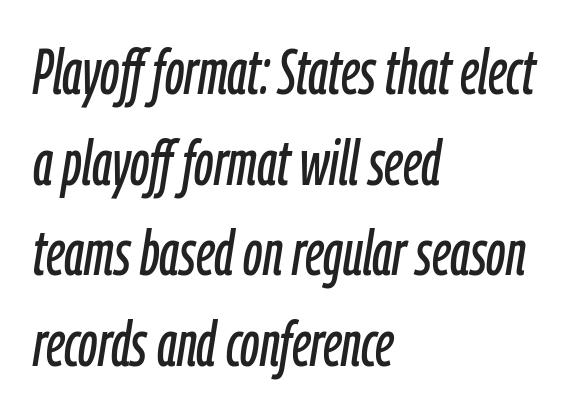
{"italic": "yes", "lean": "right", "slant_degrees": 9, "width": "condensed", "stroke_contrast": "low", "x_height": "medium", "monospaced": "no", "underline": "no", "align": "left", "line_spacing": "normal", "line_spacing_ratio": 1.44, "letter_spacing": "normal", "letter_spacing_em": 0.0, "glyph_px": 63}
